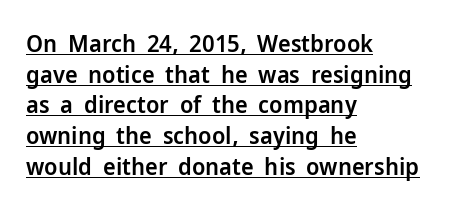
Q: Is the text bold? A: Semi-bold.
Q: Is the text italic (slanted)? A: No, it is upright.
Q: Is the text underlined? A: Yes.
Q: How is the paragraph aligned? A: Left-aligned.
Q: Is the spacing between letters normal or unusually wide? A: Normal.
Q: Is the spacing between lines tight, normal or loose? A: Normal.
